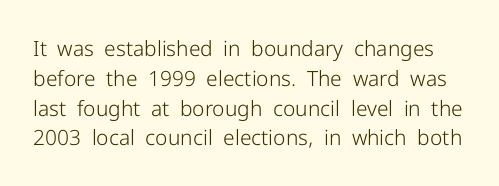
The image shows 21 px text type, upright; set normal line spacing (1.42x), normal letter spacing, not underlined.
